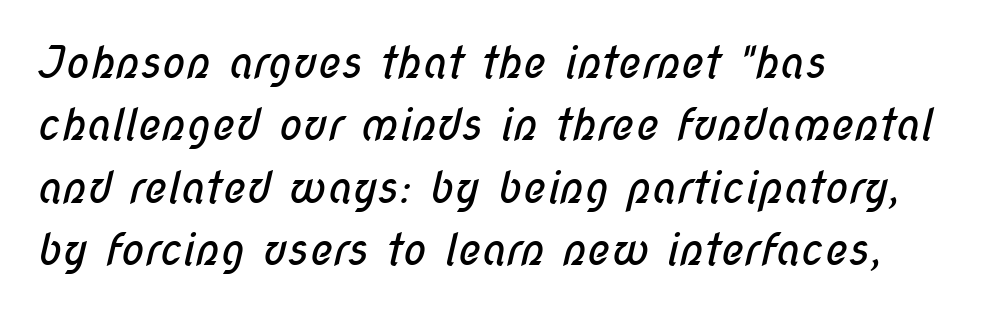
The image shows 44 px regular-weight, condensed sans-serif type; set left-aligned, normal line spacing (1.42x), normal letter spacing, not underlined; low stroke contrast and a medium x-height.
